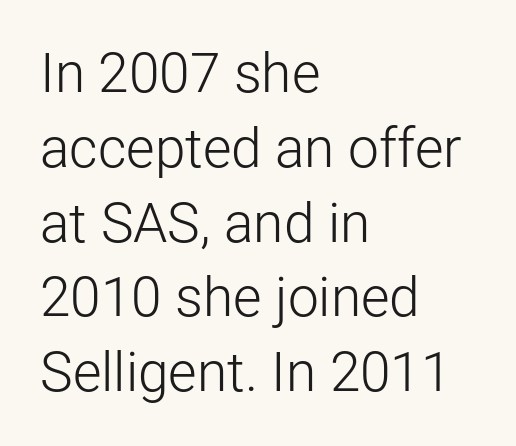
Q: Is the text bold? A: No.
Q: Is the text italic (slanted)? A: No, it is upright.
Q: Is the typeface a serif or a sans-serif typeface? A: Sans-serif.
Q: Is the text underlined? A: No.
Q: How is the paragraph aligned? A: Left-aligned.
Q: Is the spacing between letters normal or unusually wide? A: Normal.
Q: Is the spacing between lines tight, normal or loose? A: Normal.
Q: Width (condensed, normal, or wide)? A: Normal.
Q: Stroke contrast? A: Low.
Q: x-height? A: Medium.
Q: Monospaced? A: No.
